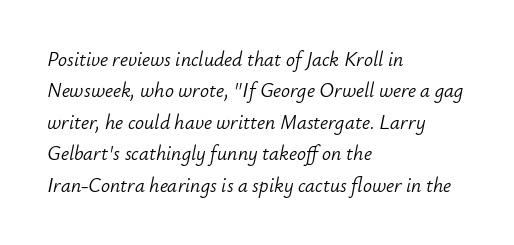
The cut favours lightness, reaching ordinary text weight at its darkest. Italic? Definitely — the glyphs are oblique. Quick note: underline off. Where is the straight margin? On the left. A normal amount of white space separates one row of letters from the next.
